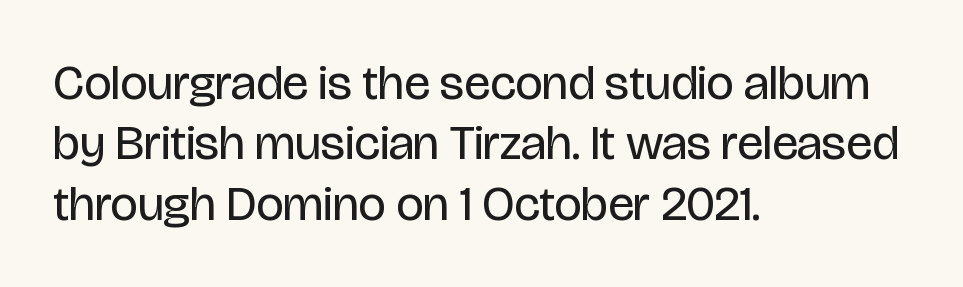
{"serif": "no", "italic": "no", "bold": "no", "weight": "regular", "width": "condensed", "stroke_contrast": "low", "x_height": "large", "monospaced": "no", "underline": "no", "align": "left", "line_spacing_ratio": 1.23, "letter_spacing": "normal", "letter_spacing_em": 0.0, "glyph_px": 49}
